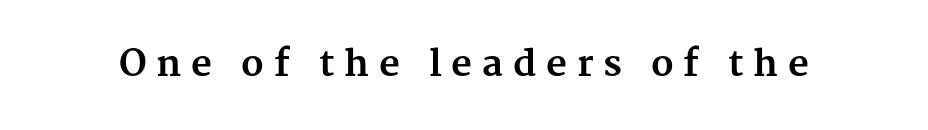
Q: Is the text bold? A: Yes.
Q: Is the text italic (slanted)? A: No, it is upright.
Q: Is the typeface a serif or a sans-serif typeface? A: Serif.
Q: Is the text underlined? A: No.
Q: Is the spacing between letters normal or unusually wide? A: Unusually wide.
Q: Width (condensed, normal, or wide)? A: Normal.
Q: Stroke contrast? A: Medium.
Q: x-height? A: Medium.
Q: Monospaced? A: No.
